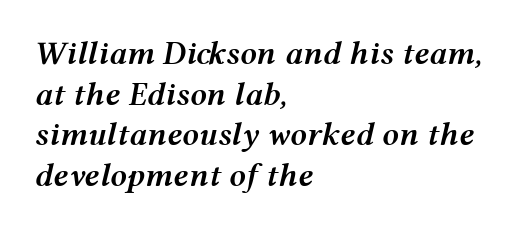
The rendering anchors every line to the left-hand side. Caption: semibold face, moderately heavy strokes. The rendering uses natural spacing where letterforms have individual widths. Glance below the letters and you will spot only blank space. The letters sit at their default tracking, neither squeezed nor spread. When letters slant like this, we call the style italic.
